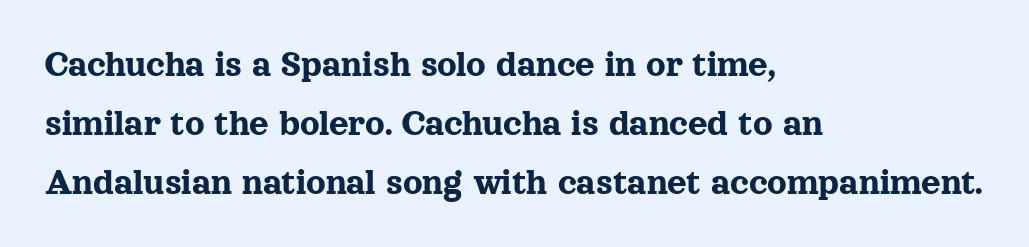
How would I describe the line gaps? Plain and ordinary. Each word holds together tightly as a unit, with standard inter-letter gaps. Underlining? Definitely not there. In terms of letterform style, serifs are clearly present. Tall strokes in this sample are plumb rather than angled. Character widths vary here, with narrow letters taking less room than wide ones.
